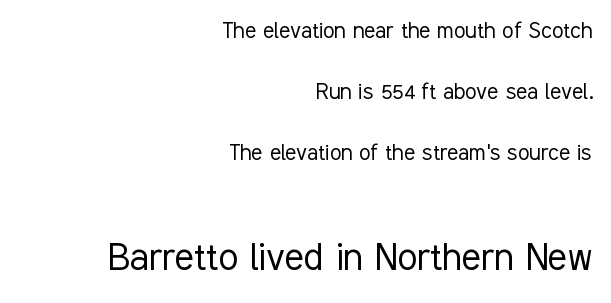
{"serif": "no", "italic": "no", "bold": "no", "weight": "light", "width": "condensed", "stroke_contrast": "low", "x_height": "medium", "monospaced": "no", "underline": "no", "align": "right", "line_spacing": "loose", "line_spacing_ratio": 2.34, "letter_spacing": "normal", "letter_spacing_em": 0.0, "larger_block": "second", "size_ratio": 1.73, "glyph_px": 45}
